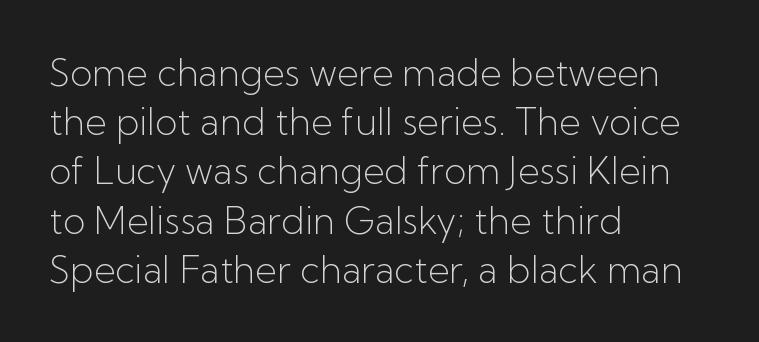
You could call the tracking neutral — neither tight nor loose. Students, observe: this is what conventionally led text looks like. These lines are rendered in a variable-pitch font. Alignment: flush left.
